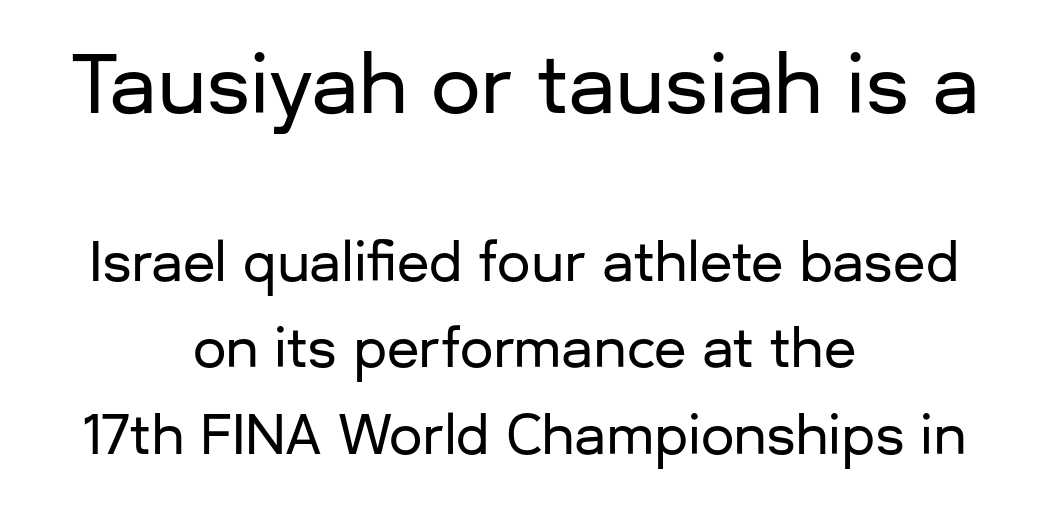
Each line is balanced around a shared central axis. The gaps between neighbouring characters are ordinary and unremarkable. Beneath every word, the page is bare. Caption: upper text group enlarged, lower text group reduced. Regarding serifs, this sample does without them. Does the lettering tilt? It doesn't — this is upright.
